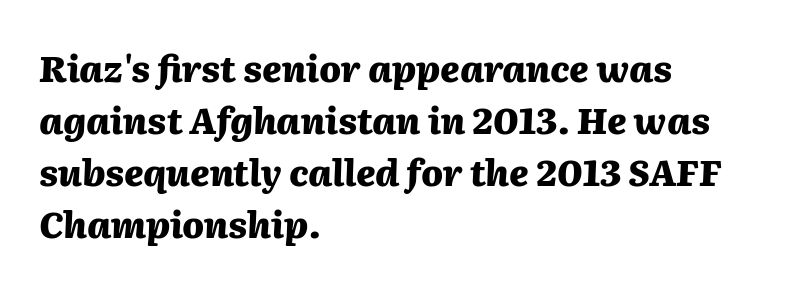
The image shows 36 px heavy type, italic (leaning right); set left-aligned, normal line spacing (1.44x), normal letter spacing, not underlined; medium stroke contrast and a medium x-height.
